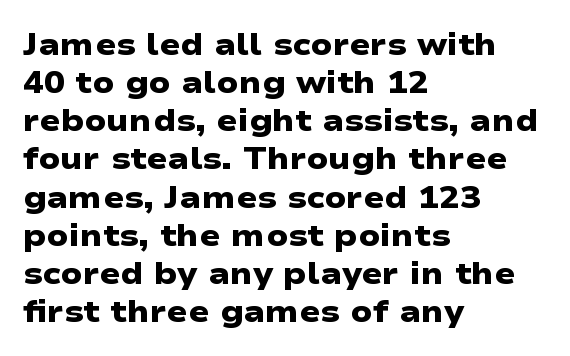
Q: Is the text bold? A: Yes.
Q: Is the typeface a serif or a sans-serif typeface? A: Sans-serif.
Q: Is the text underlined? A: No.
Q: How is the paragraph aligned? A: Left-aligned.
Q: Is the spacing between letters normal or unusually wide? A: Normal.
Q: Width (condensed, normal, or wide)? A: Wide.
Q: Stroke contrast? A: Low.
Q: x-height? A: Medium.
Q: Monospaced? A: No.
